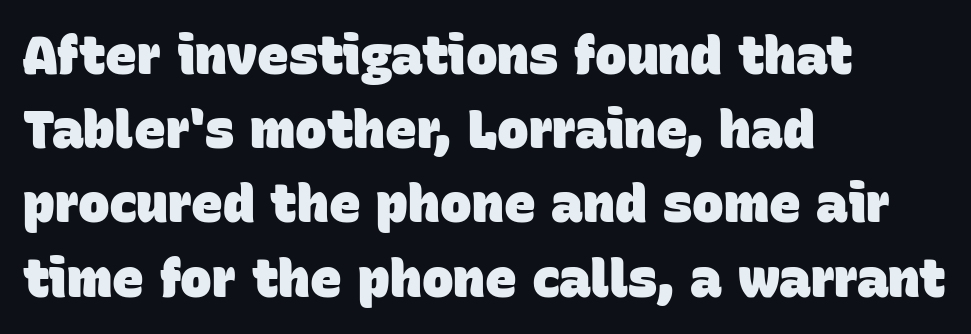
The image shows 53 px heavy sans-serif type; set left-aligned, normal line spacing (1.4x), normal letter spacing, not underlined; low stroke contrast and a large x-height.
